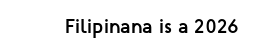
The rendering keeps characters at their native spacing. Underlining? Definitely not there. Nope, not italic — everything's standing straight. Set as a true bold cut, around the 700 mark.
